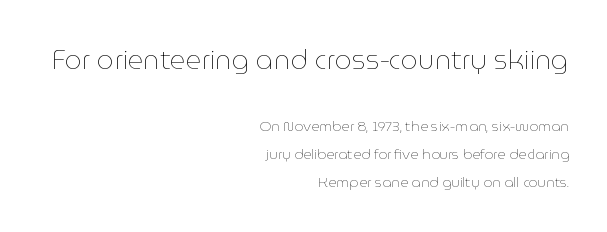
Unlike italic type, these characters show no tilt at all. Does extra space separate the letters? No, they use regular spacing. No word sits above an underline. The strokes are not fattened; the text isn't bold. Scale decreases going downward across the two blocks. Line endings align vertically; line beginnings do not.
